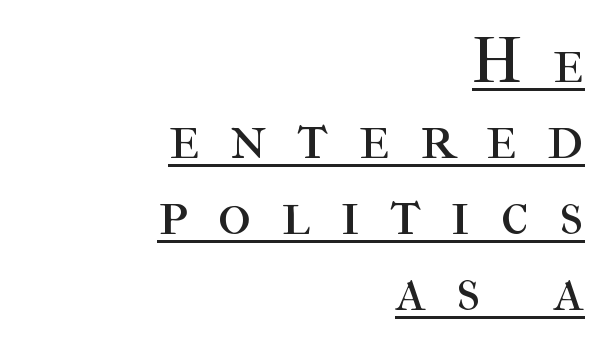
The words here are underlined. Is the type heavy? It reads as light-to-regular instead. Glyph-to-glyph distance is far greater than everyday printed text. The lettering stays uniformly vertical, giving the passage a roman look. The text was rendered using a seriffed face with decorative stroke endings.
